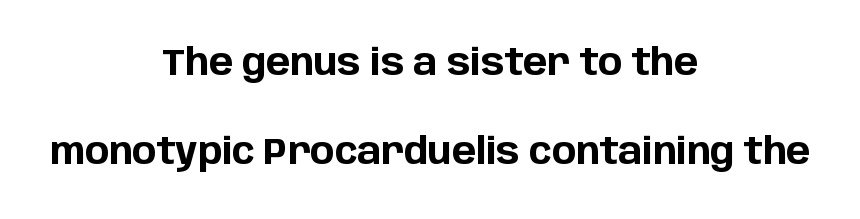
Q: Is the text bold? A: Yes.
Q: Is the text italic (slanted)? A: No, it is upright.
Q: Is the typeface a serif or a sans-serif typeface? A: Sans-serif.
Q: Is the text underlined? A: No.
Q: How is the paragraph aligned? A: Centered.
Q: Is the spacing between letters normal or unusually wide? A: Normal.
Q: Is the spacing between lines tight, normal or loose? A: Loose.
Q: Width (condensed, normal, or wide)? A: Normal.
Q: Stroke contrast? A: Low.
Q: x-height? A: Large.
Q: Monospaced? A: No.
